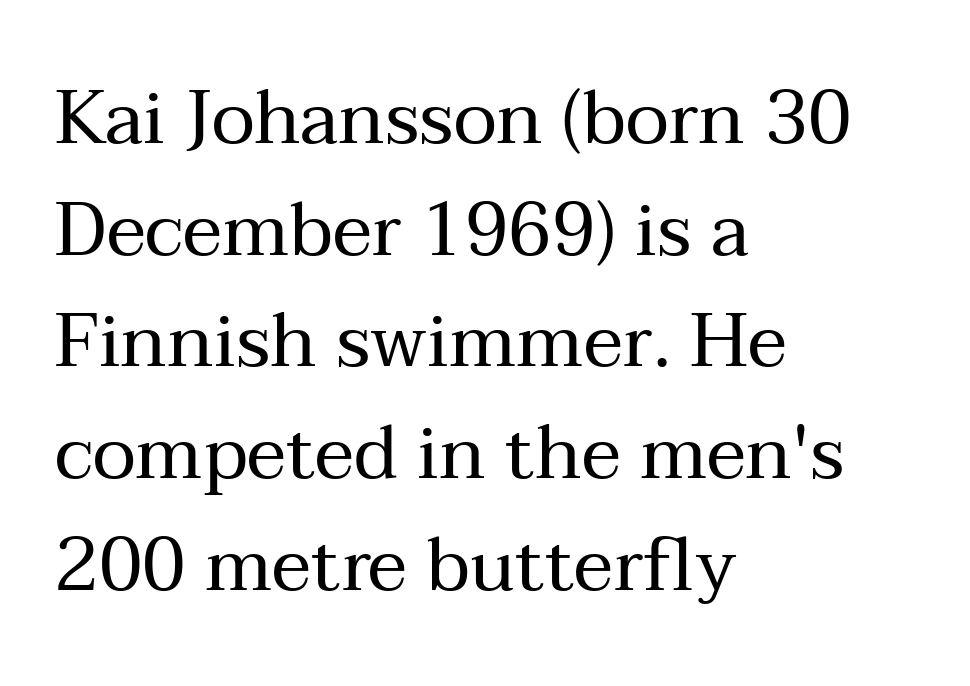
Q: Is the text bold? A: No.
Q: Is the text italic (slanted)? A: No, it is upright.
Q: Is the typeface a serif or a sans-serif typeface? A: Serif.
Q: Is the text underlined? A: No.
Q: How is the paragraph aligned? A: Left-aligned.
Q: Is the spacing between letters normal or unusually wide? A: Normal.
Q: Is the spacing between lines tight, normal or loose? A: Normal.
Q: Width (condensed, normal, or wide)? A: Normal.
Q: Stroke contrast? A: Medium.
Q: x-height? A: Medium.
Q: Monospaced? A: No.
